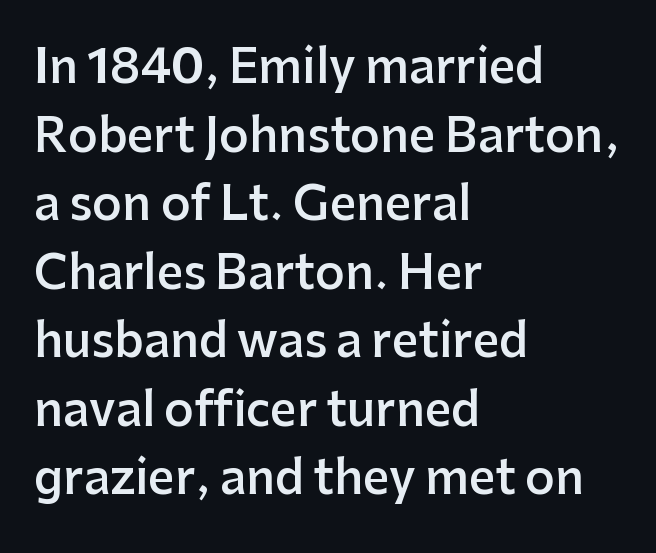
Every letter is mildly thick-stroked: semibold rather than bold. Students, note that the glyphs here touch the page at normal intervals. The lines in this sample share a left origin and differ only in where they stop. The rendering uses natural spacing where letterforms have individual widths.
